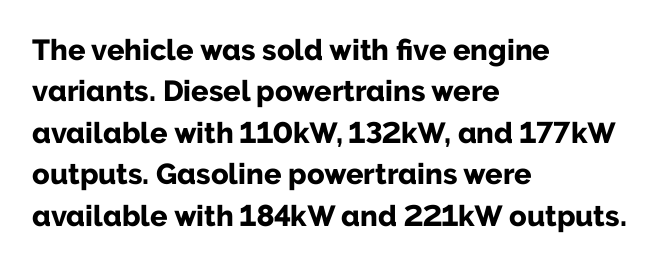
Layout note: lines flush left. Ordinary non-slanted type is in use. Look at the bottom of the vertical strokes: they stop flat, with no serifs. The letters sit at their default tracking, neither squeezed nor spread. Quick note: underline off.
